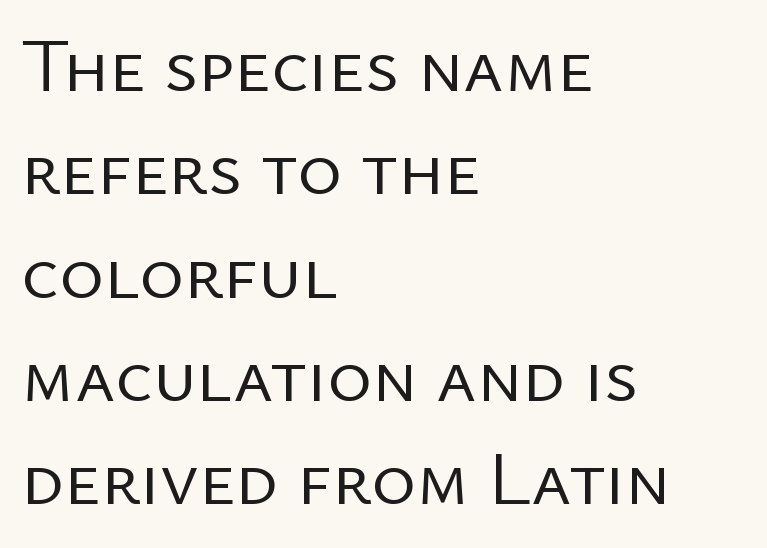
Interline gaps are of average width in this sample. The rendering anchors every line to the left-hand side. Proportional: the letters do not fall into vertical columns. This rendering leaves character spacing at its baseline value. Any mark beneath the type? The region is blank. Stem width sits at or under what a default text font uses.
